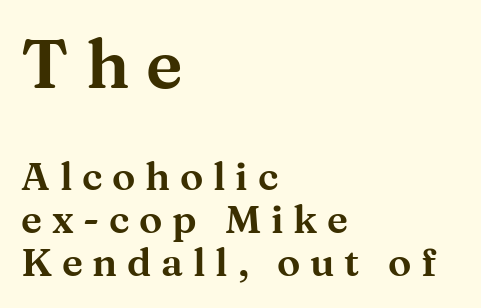
The image shows 68 px wide serif type, upright; set left-aligned, tight line spacing (1.11x), unusually wide letter spacing (+0.25 em), not underlined; the first (top) block is 1.74x larger; medium stroke contrast and a medium x-height.
